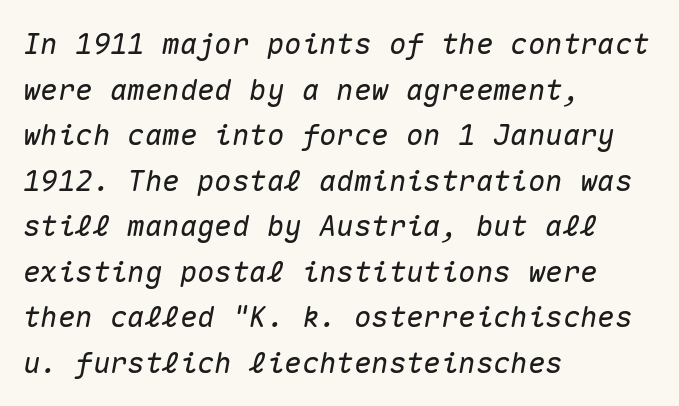
The image shows 29 px text type, italic (leaning right), monospaced; set left-aligned, normal line spacing (1.57x), normal letter spacing, not underlined; medium stroke contrast and a medium x-height.
